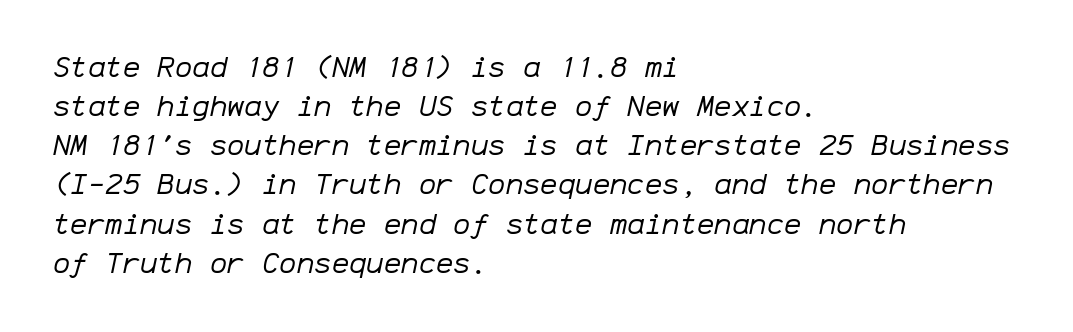
A typesetter would call this monospace, since all characters share one set width. Successive baselines arrive at the customary interval. The letters are slanted; this is an italic face. Lines of text with bare space underneath.
